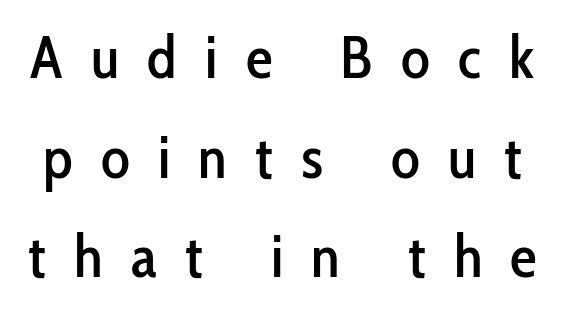
The image shows 60 px condensed sans-serif type, upright; set normal line spacing (1.66x), unusually wide letter spacing (+0.47 em), not underlined; low stroke contrast and a medium x-height.
